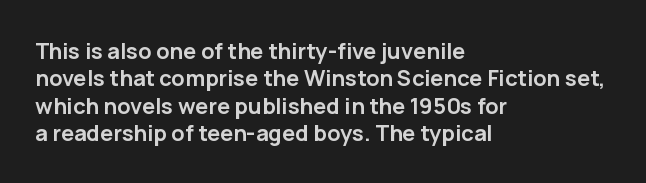
Q: Is the text bold? A: Yes.
Q: Is the text italic (slanted)? A: No, it is upright.
Q: Is the text underlined? A: No.
Q: How is the paragraph aligned? A: Left-aligned.
Q: Is the spacing between letters normal or unusually wide? A: Normal.
